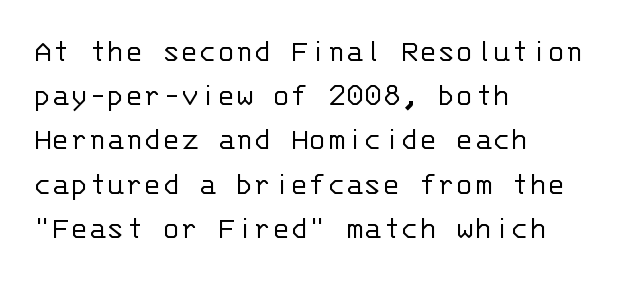
Q: Is the text bold? A: No.
Q: Is the text italic (slanted)? A: No, it is upright.
Q: Is the typeface a serif or a sans-serif typeface? A: Sans-serif.
Q: Is the text underlined? A: No.
Q: How is the paragraph aligned? A: Left-aligned.
Q: Is the spacing between letters normal or unusually wide? A: Normal.
Q: Is the spacing between lines tight, normal or loose? A: Normal.
Q: Width (condensed, normal, or wide)? A: Normal.
Q: Stroke contrast? A: Low.
Q: x-height? A: Large.
Q: Monospaced? A: Yes.
